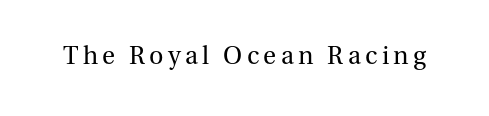
{"italic": "no", "bold": "no", "underline": "no", "glyph_px": 25}
